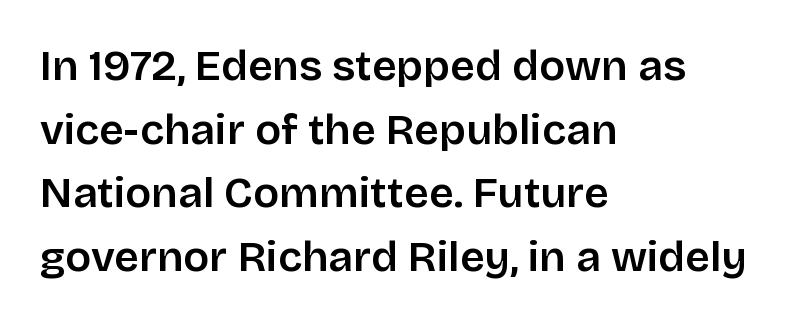
{"serif": "no", "italic": "no", "bold": "semi", "weight": "semibold", "width": "normal", "stroke_contrast": "low", "x_height": "large", "monospaced": "no", "underline": "no", "align": "left", "line_spacing": "normal", "line_spacing_ratio": 1.48, "letter_spacing": "normal", "letter_spacing_em": 0.0, "glyph_px": 43}
